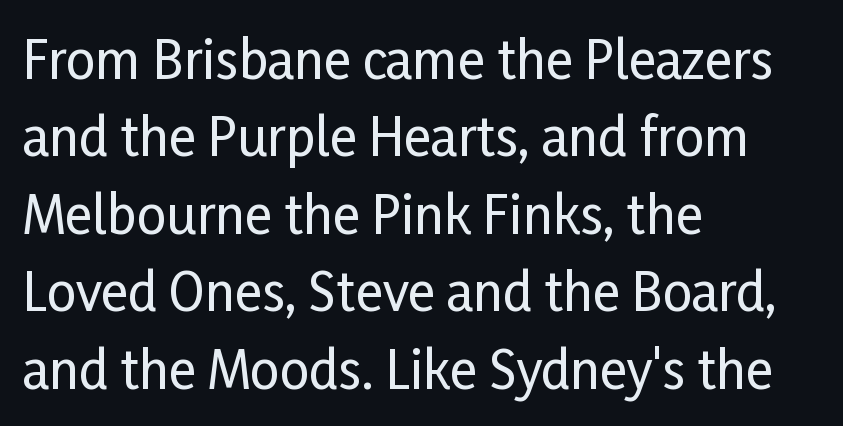
The image shows 52 px condensed sans-serif type, upright; set left-aligned, normal line spacing (1.49x), normal letter spacing, not underlined; low stroke contrast and a medium x-height.
